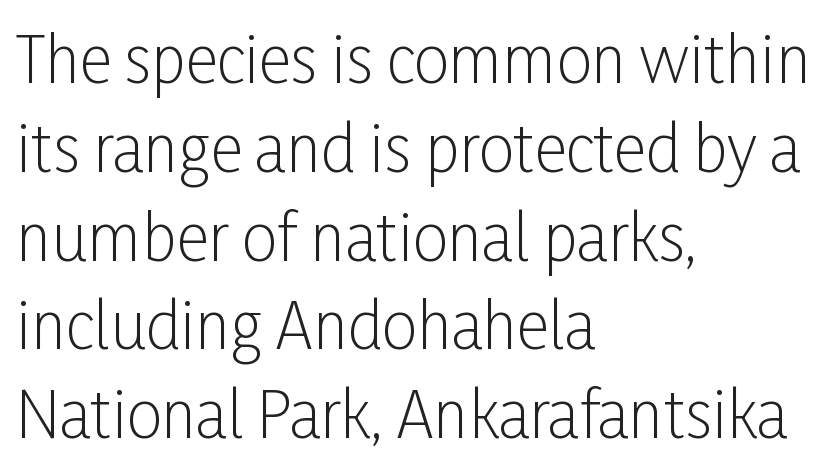
{"serif": "no", "italic": "no", "bold": "no", "weight": "light", "width": "condensed", "stroke_contrast": "low", "x_height": "medium", "monospaced": "no", "underline": "no", "align": "left", "line_spacing": "normal", "line_spacing_ratio": 1.41, "letter_spacing": "normal", "letter_spacing_em": 0.0, "glyph_px": 63}
